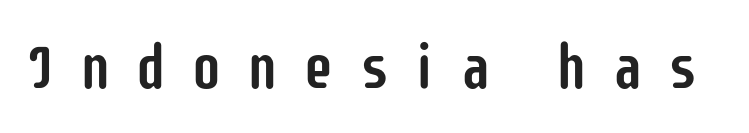
{"serif": "no", "italic": "no", "width": "condensed", "stroke_contrast": "low", "x_height": "large", "monospaced": "no", "underline": "no", "letter_spacing": "wide", "letter_spacing_em": 0.4, "glyph_px": 62}
